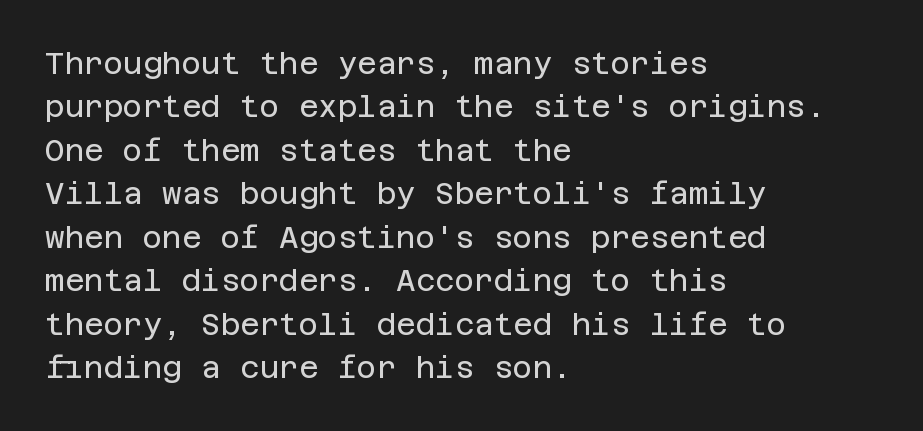
The image shows 30 px regular-weight sans-serif type, upright; set left-aligned, normal line spacing (1.45x), normal letter spacing, not underlined; low stroke contrast and a large x-height.
